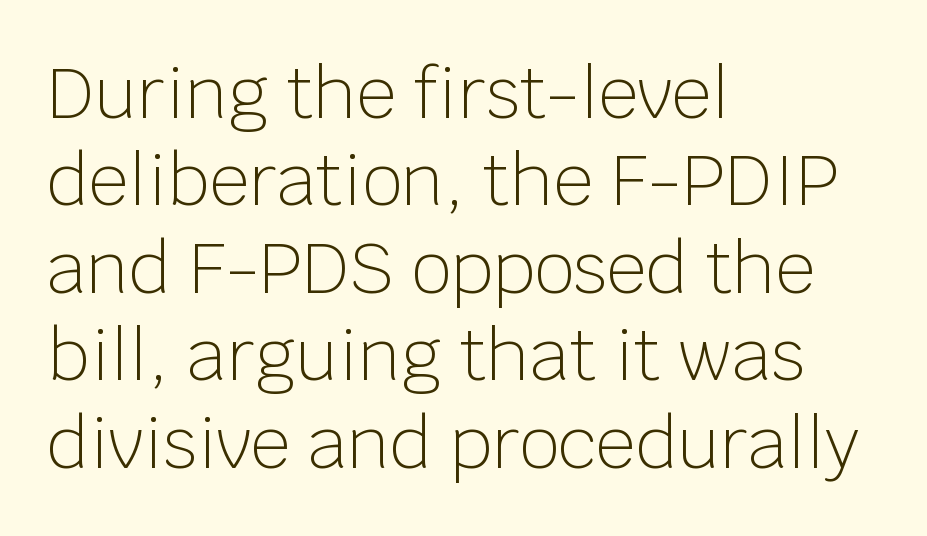
{"serif": "no", "italic": "no", "bold": "no", "weight": "light", "width": "normal", "stroke_contrast": "low", "x_height": "large", "monospaced": "no", "underline": "no", "align": "left", "line_spacing": "normal", "line_spacing_ratio": 1.25, "letter_spacing": "normal", "letter_spacing_em": 0.0, "glyph_px": 70}
